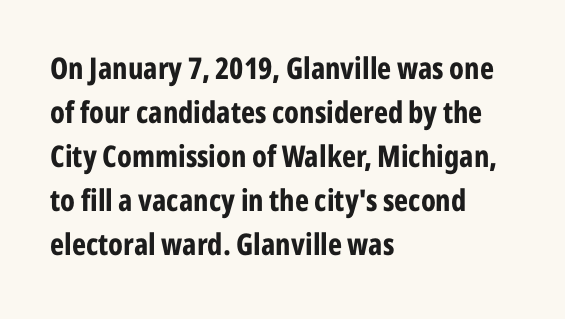
The image shows 30 px bold, condensed sans-serif type, upright; set left-aligned, normal line spacing (1.47x), normal letter spacing, not underlined; low stroke contrast and a medium x-height.
